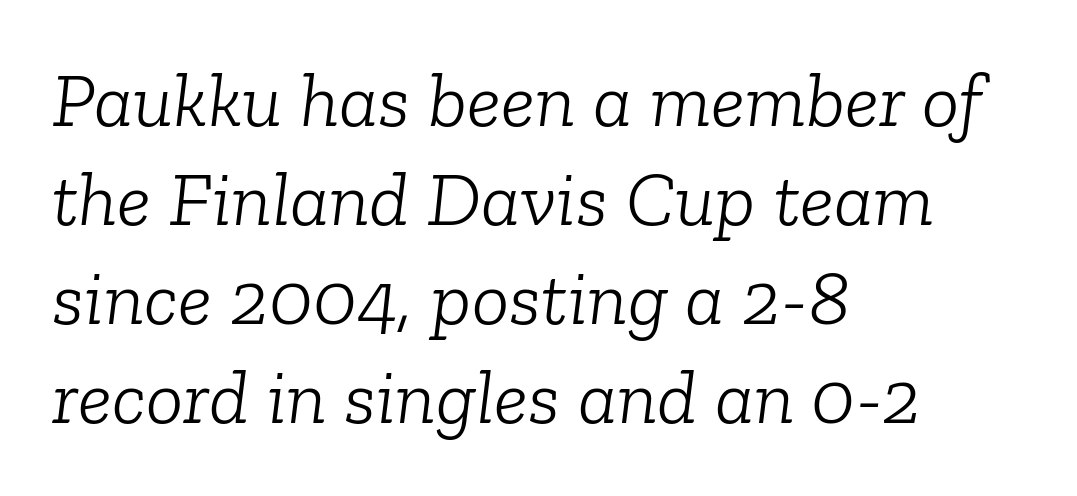
Q: Is the text bold? A: No.
Q: Is the text italic (slanted)? A: Yes, it leans right by about 6 degrees.
Q: Is the typeface a serif or a sans-serif typeface? A: Serif.
Q: Is the text underlined? A: No.
Q: How is the paragraph aligned? A: Left-aligned.
Q: Is the spacing between letters normal or unusually wide? A: Normal.
Q: Is the spacing between lines tight, normal or loose? A: Normal.
Q: Width (condensed, normal, or wide)? A: Normal.
Q: Stroke contrast? A: Low.
Q: x-height? A: Medium.
Q: Monospaced? A: No.
